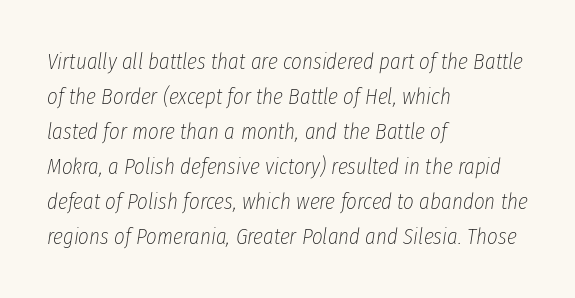
If you drew a ruler down the left edge, every line would touch it. The letters sit at their default tracking, neither squeezed nor spread. A light-to-regular cut is what we see here. Notice how descenders clear the ascenders below comfortably — that's standard leading. The typography opts for an oblique posture over an upright one. A bare baseline throughout the passage.
